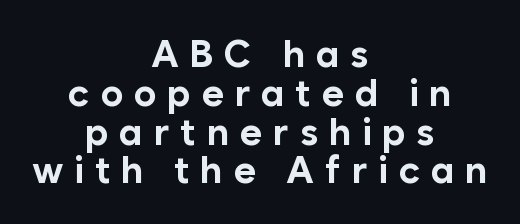
{"serif": "no", "italic": "no", "bold": "yes", "weight": "bold", "width": "normal", "stroke_contrast": "low", "x_height": "medium", "monospaced": "no", "underline": "no", "align": "center", "line_spacing": "tight", "line_spacing_ratio": 1.02, "letter_spacing": "wide", "letter_spacing_em": 0.28, "glyph_px": 38}
